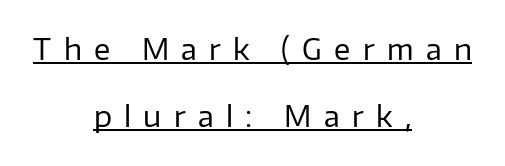
Q: Is the text bold? A: No.
Q: Is the text italic (slanted)? A: No, it is upright.
Q: Is the typeface a serif or a sans-serif typeface? A: Sans-serif.
Q: Is the text underlined? A: Yes.
Q: How is the paragraph aligned? A: Centered.
Q: Is the spacing between letters normal or unusually wide? A: Unusually wide.
Q: Is the spacing between lines tight, normal or loose? A: Loose.
Q: Width (condensed, normal, or wide)? A: Normal.
Q: Stroke contrast? A: Low.
Q: x-height? A: Medium.
Q: Monospaced? A: No.
